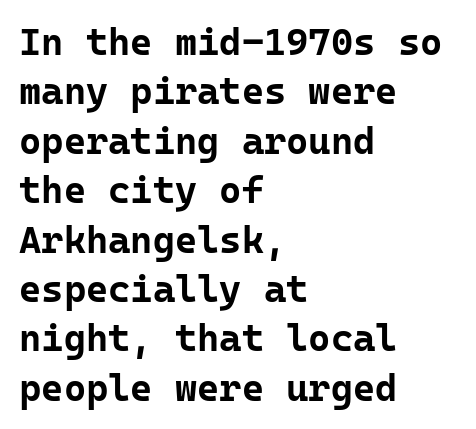
{"serif": "no", "italic": "no", "bold": "yes", "weight": "bold", "width": "normal", "stroke_contrast": "low", "x_height": "medium", "monospaced": "yes", "underline": "no", "align": "left", "line_spacing": "normal", "line_spacing_ratio": 1.3, "letter_spacing": "normal", "letter_spacing_em": 0.0, "glyph_px": 38}
